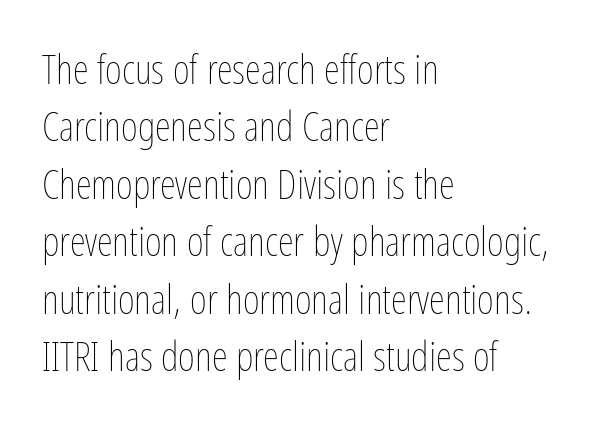
No italicization has been applied; the sample stays upright. Is the type heavy? It reads as light-to-regular instead. Compared with typical paragraphs, the rows here are spaced about the same. Left-aligned paragraph, ragged on the right. Bare-footed words on every line.
